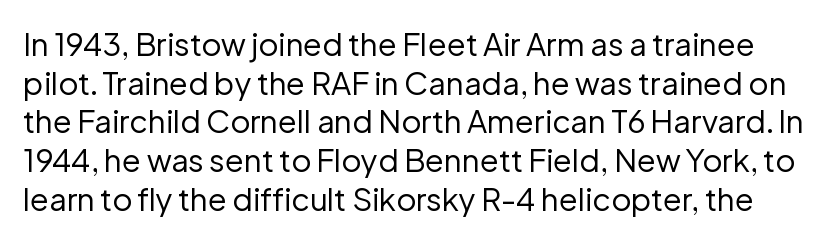
Q: Is the text bold? A: No.
Q: Is the text italic (slanted)? A: No, it is upright.
Q: Is the typeface a serif or a sans-serif typeface? A: Sans-serif.
Q: Is the text underlined? A: No.
Q: Is the spacing between letters normal or unusually wide? A: Normal.
Q: Is the spacing between lines tight, normal or loose? A: Normal.
Q: Width (condensed, normal, or wide)? A: Normal.
Q: Stroke contrast? A: Low.
Q: x-height? A: Medium.
Q: Monospaced? A: No.
